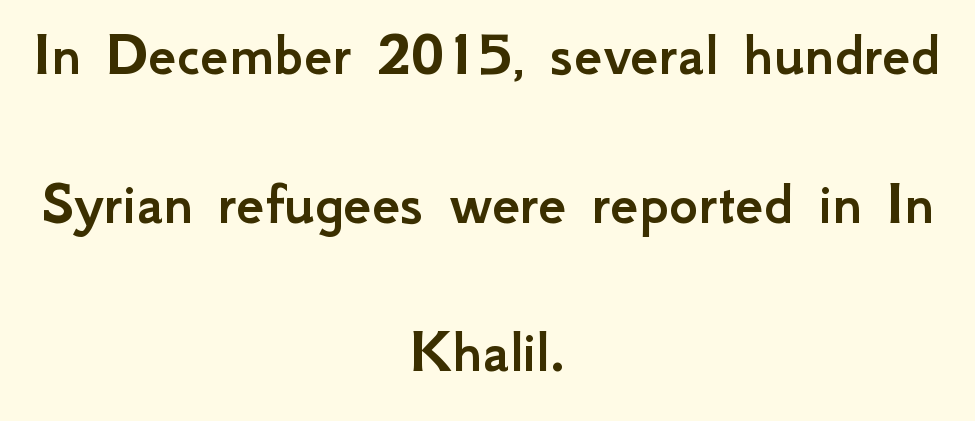
A typesetter would call this proportional, since set widths differ per character. The tracking reads as untouched default to a designer's eye. The text block is weighted toward neither margin, spreading evenly from the middle. Beneath every word, the page is bare.
